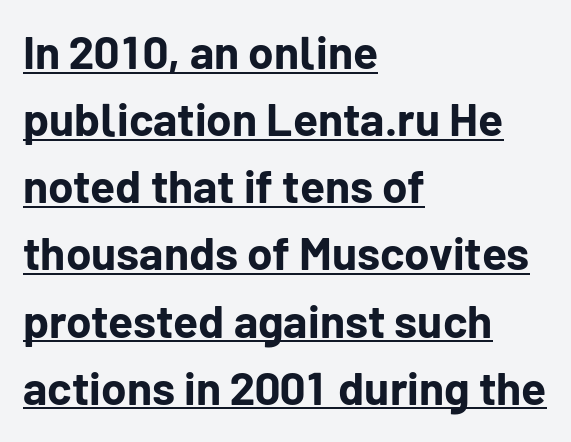
Q: Is the text bold? A: Yes.
Q: Is the text italic (slanted)? A: No, it is upright.
Q: Is the typeface a serif or a sans-serif typeface? A: Sans-serif.
Q: Is the text underlined? A: Yes.
Q: How is the paragraph aligned? A: Left-aligned.
Q: Is the spacing between letters normal or unusually wide? A: Normal.
Q: Is the spacing between lines tight, normal or loose? A: Normal.
Q: Width (condensed, normal, or wide)? A: Normal.
Q: Stroke contrast? A: Low.
Q: x-height? A: Medium.
Q: Monospaced? A: No.
